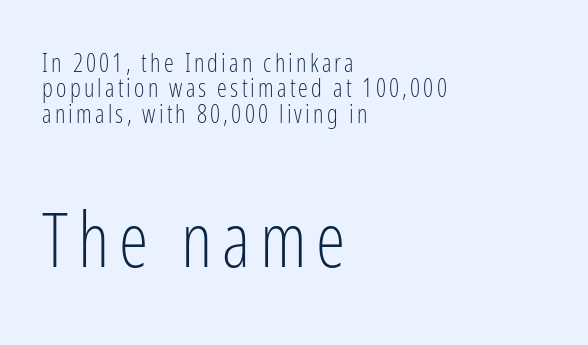
Q: Is the text bold? A: No.
Q: Is the text italic (slanted)? A: No, it is upright.
Q: Is the typeface a serif or a sans-serif typeface? A: Sans-serif.
Q: Is the text underlined? A: No.
Q: How is the paragraph aligned? A: Left-aligned.
Q: Is the spacing between lines tight, normal or loose? A: Tight.
Q: Which block of text is set in a larger size, the first (top) or the second (bottom)? A: The second (bottom) one.
Q: Width (condensed, normal, or wide)? A: Condensed.
Q: Stroke contrast? A: Low.
Q: x-height? A: Medium.
Q: Monospaced? A: No.
